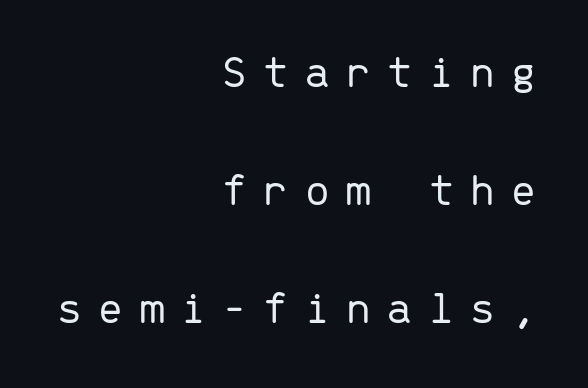
Glyph-to-glyph distance is far greater than everyday printed text. Notice how the passage keeps a crisp vertical edge on the right only. Monospaced: the letters line up in strict vertical columns. Nothing heavy about these letters — not bold at all.
